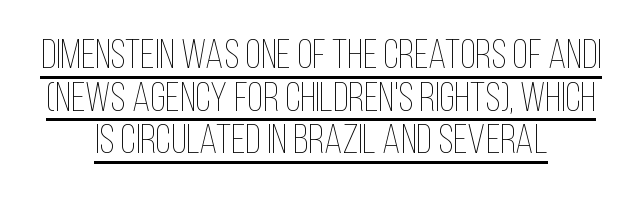
The image shows 41 px thin, condensed type, upright; set centered, tight line spacing (1.04x), normal letter spacing, underlined; low stroke contrast and a large x-height.
